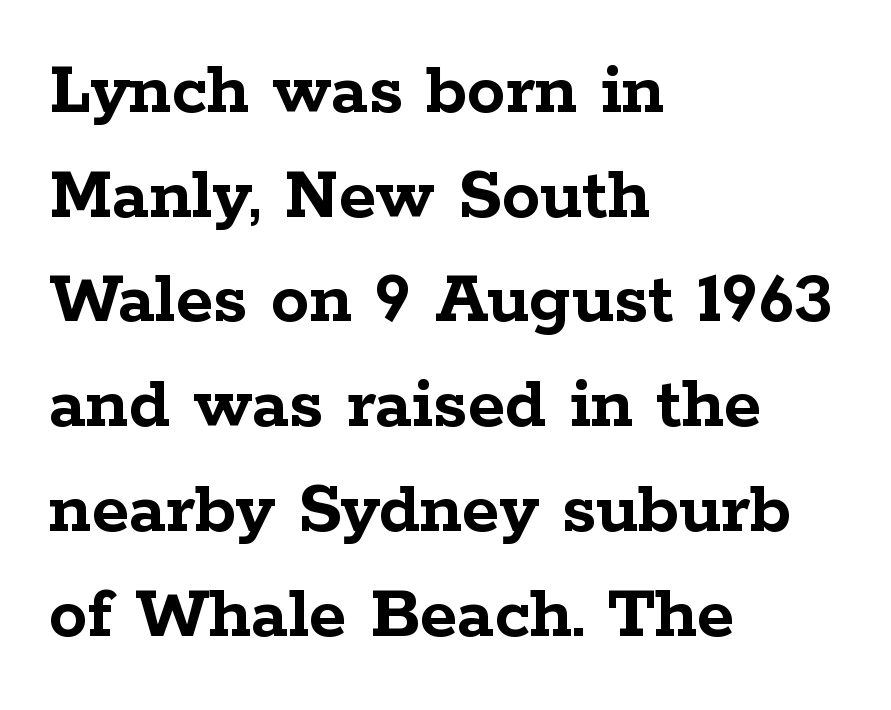
Q: Is the text bold? A: Yes.
Q: Is the text italic (slanted)? A: No, it is upright.
Q: Is the typeface a serif or a sans-serif typeface? A: Serif.
Q: Is the text underlined? A: No.
Q: How is the paragraph aligned? A: Left-aligned.
Q: Is the spacing between letters normal or unusually wide? A: Normal.
Q: Is the spacing between lines tight, normal or loose? A: Normal.
Q: Width (condensed, normal, or wide)? A: Wide.
Q: Stroke contrast? A: Low.
Q: x-height? A: Medium.
Q: Monospaced? A: No.
